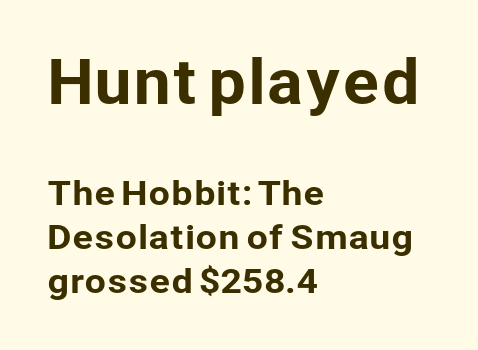
{"serif": "no", "italic": "no", "width": "normal", "stroke_contrast": "low", "x_height": "medium", "monospaced": "no", "underline": "no", "align": "left", "line_spacing": "normal", "line_spacing_ratio": 1.3, "letter_spacing": "normal", "letter_spacing_em": 0.0, "larger_block": "first", "size_ratio": 1.76, "glyph_px": 60}
